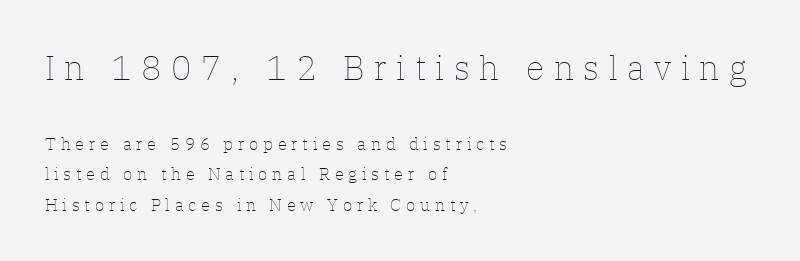
{"italic": "no", "bold": "no", "weight": "thin", "width": "normal", "stroke_contrast": "low", "x_height": "medium", "monospaced": "no", "underline": "no", "align": "left", "line_spacing_ratio": 1.77, "letter_spacing": "wide", "letter_spacing_em": 0.28, "larger_block": "first", "size_ratio": 2.0, "glyph_px": 34}
